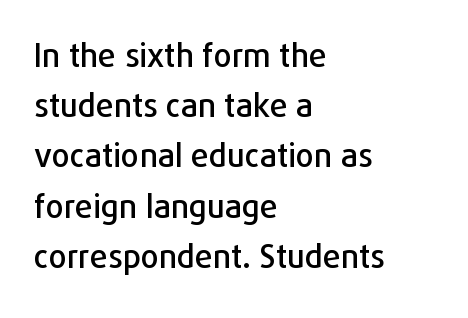
Do the characters align in a grid? No, the font is proportional. Style check: upright. You can tell from the bare stems that sans-serif type was used. This sample is left-justified, so line endings fall wherever the words run out. The gaps between neighbouring characters are ordinary and unremarkable. Interline gaps are of average width in this sample.
